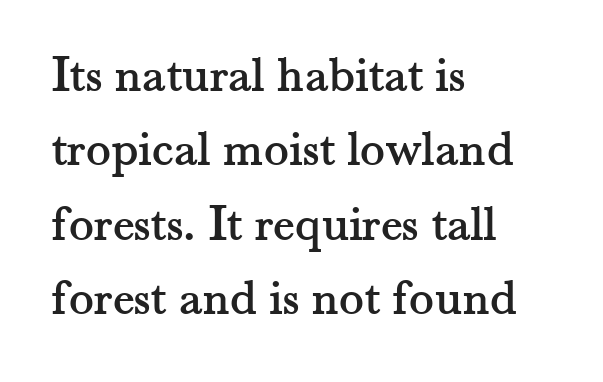
The image shows 52 px serif type, upright; set left-aligned, normal line spacing (1.43x), normal letter spacing, not underlined; medium stroke contrast and a small x-height.
